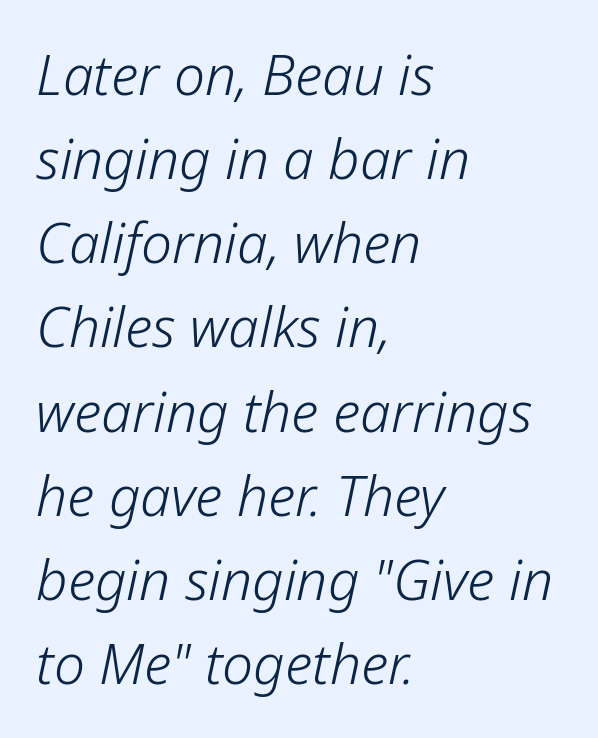
The image shows 55 px light type, italic (leaning right); set left-aligned, normal line spacing (1.53x), normal letter spacing, not underlined; low stroke contrast and a medium x-height.
